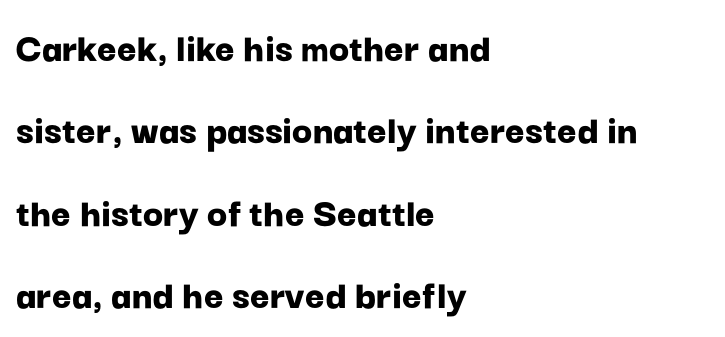
Q: Is the text bold? A: Yes.
Q: Is the text italic (slanted)? A: No, it is upright.
Q: Is the typeface a serif or a sans-serif typeface? A: Sans-serif.
Q: Is the text underlined? A: No.
Q: How is the paragraph aligned? A: Left-aligned.
Q: Is the spacing between letters normal or unusually wide? A: Normal.
Q: Is the spacing between lines tight, normal or loose? A: Loose.
Q: Width (condensed, normal, or wide)? A: Normal.
Q: Stroke contrast? A: Low.
Q: x-height? A: Medium.
Q: Monospaced? A: No.
